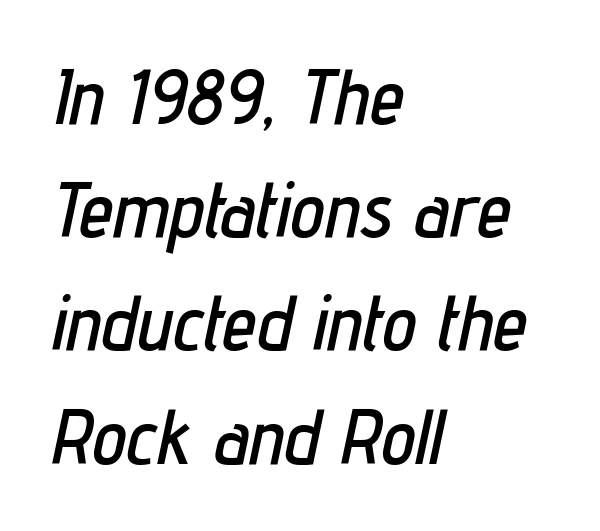
Q: Is the text italic (slanted)? A: Yes, it leans right by about 12 degrees.
Q: Is the text underlined? A: No.
Q: How is the paragraph aligned? A: Left-aligned.
Q: Is the spacing between letters normal or unusually wide? A: Normal.
Q: Is the spacing between lines tight, normal or loose? A: Normal.
Q: Width (condensed, normal, or wide)? A: Condensed.
Q: Stroke contrast? A: Low.
Q: x-height? A: Medium.
Q: Monospaced? A: No.
